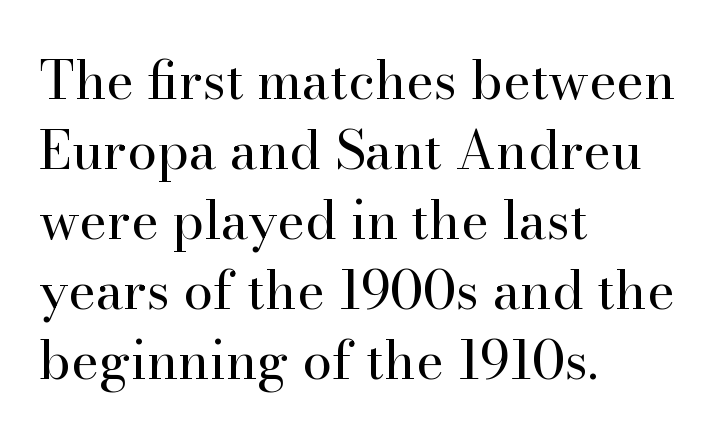
The image shows 53 px regular-weight serif type, upright; set left-aligned, normal line spacing (1.32x), normal letter spacing, not underlined; high stroke contrast and a small x-height.
